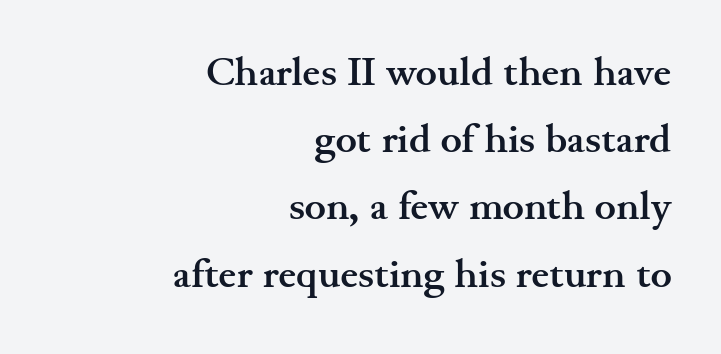
The image shows 40 px semibold, wide serif type, upright; set right-aligned, normal line spacing (1.68x), normal letter spacing, not underlined; medium stroke contrast and a small x-height.
